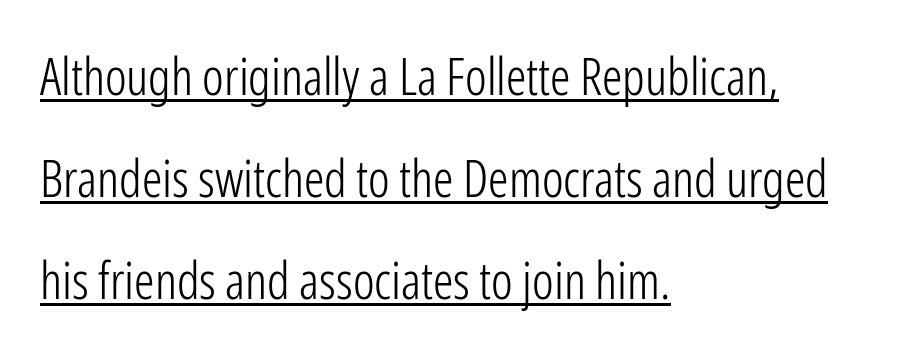
{"serif": "no", "italic": "no", "bold": "no", "weight": "light", "width": "condensed", "stroke_contrast": "low", "x_height": "medium", "monospaced": "no", "underline": "yes", "align": "left", "line_spacing": "loose", "line_spacing_ratio": 2.0, "letter_spacing": "normal", "letter_spacing_em": 0.0, "glyph_px": 51}
